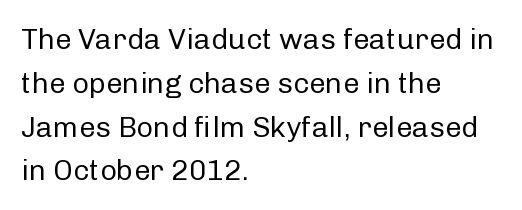
Q: Is the text bold? A: No.
Q: Is the text italic (slanted)? A: No, it is upright.
Q: Is the typeface a serif or a sans-serif typeface? A: Sans-serif.
Q: Is the text underlined? A: No.
Q: How is the paragraph aligned? A: Left-aligned.
Q: Is the spacing between letters normal or unusually wide? A: Normal.
Q: Is the spacing between lines tight, normal or loose? A: Normal.
Q: Width (condensed, normal, or wide)? A: Normal.
Q: Stroke contrast? A: Low.
Q: x-height? A: Medium.
Q: Monospaced? A: No.
